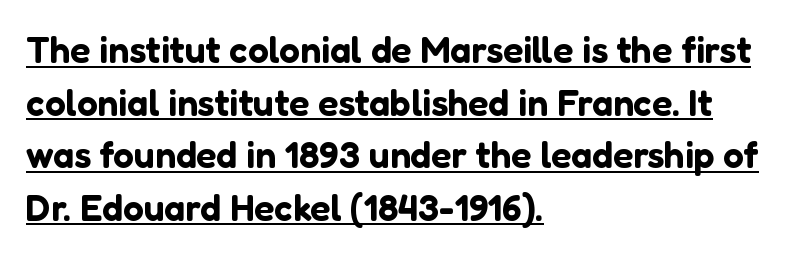
Successive baselines arrive at the customary interval. Layout note: lines flush left. Serifs: no, the terminals of the letterforms are clean. A continuous stroke trails under the words, as in a hyperlink. Does extra space separate the letters? No, they use regular spacing.
